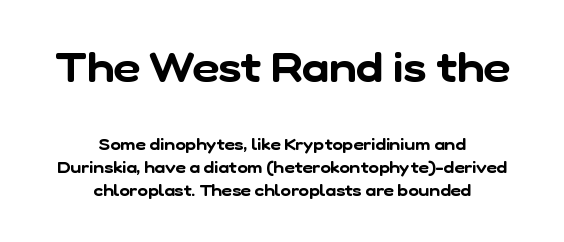
{"serif": "no", "width": "normal", "stroke_contrast": "low", "x_height": "medium", "monospaced": "no", "underline": "no", "align": "center", "line_spacing": "normal", "line_spacing_ratio": 1.44, "letter_spacing": "normal", "letter_spacing_em": 0.0, "larger_block": "first", "size_ratio": 2.56, "glyph_px": 41}
